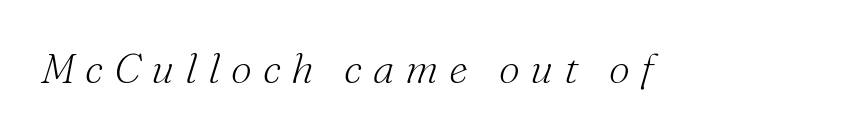
{"serif": "yes", "italic": "yes", "lean": "right", "slant_degrees": 16, "bold": "no", "weight": "light", "width": "normal", "stroke_contrast": "medium", "x_height": "small", "monospaced": "no", "underline": "no", "letter_spacing": "wide", "letter_spacing_em": 0.26, "glyph_px": 42}
